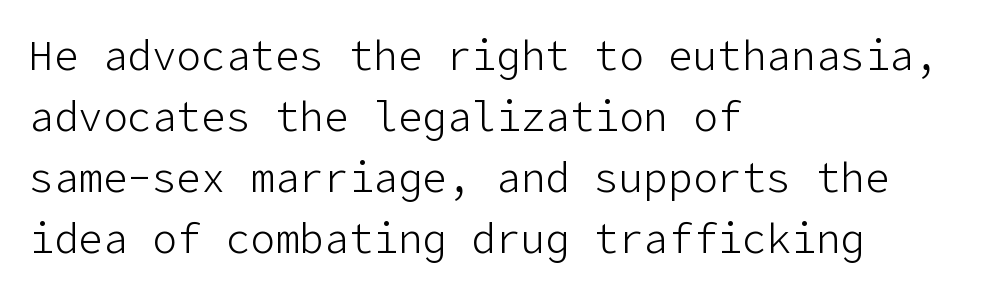
Q: Is the text bold? A: No.
Q: Is the text italic (slanted)? A: No, it is upright.
Q: Is the typeface a serif or a sans-serif typeface? A: Sans-serif.
Q: Is the text underlined? A: No.
Q: How is the paragraph aligned? A: Left-aligned.
Q: Is the spacing between letters normal or unusually wide? A: Normal.
Q: Is the spacing between lines tight, normal or loose? A: Normal.
Q: Width (condensed, normal, or wide)? A: Normal.
Q: Stroke contrast? A: Low.
Q: x-height? A: Medium.
